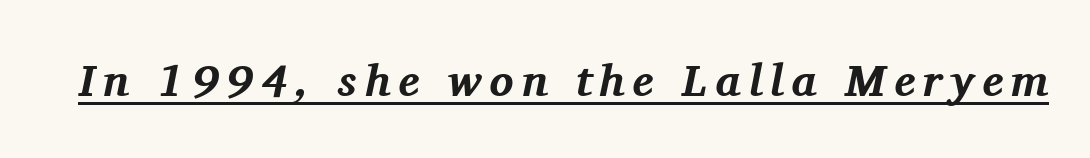
{"serif": "yes", "italic": "yes", "lean": "right", "slant_degrees": 11, "bold": "yes", "weight": "bold", "width": "normal", "stroke_contrast": "medium", "x_height": "medium", "monospaced": "no", "underline": "yes", "glyph_px": 45}
